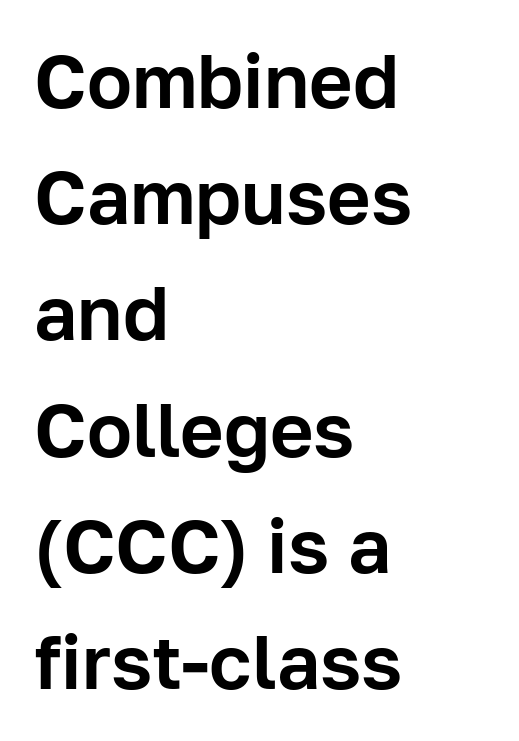
Q: Is the text italic (slanted)? A: No, it is upright.
Q: Is the typeface a serif or a sans-serif typeface? A: Sans-serif.
Q: Is the text underlined? A: No.
Q: How is the paragraph aligned? A: Left-aligned.
Q: Is the spacing between letters normal or unusually wide? A: Normal.
Q: Is the spacing between lines tight, normal or loose? A: Normal.
Q: Width (condensed, normal, or wide)? A: Normal.
Q: Stroke contrast? A: Low.
Q: x-height? A: Medium.
Q: Monospaced? A: No.
